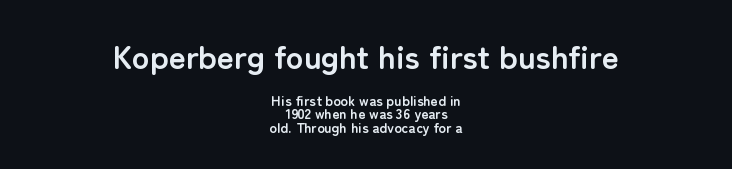
The image shows 33 px semibold sans-serif type, upright; set centered, tight line spacing (0.98x), normal letter spacing, not underlined; the first (top) block is 2.36x larger; low stroke contrast and a medium x-height.
